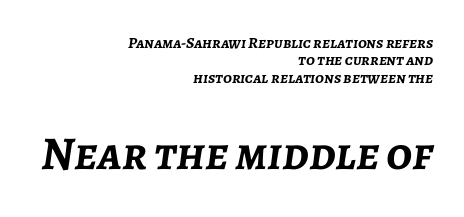
Q: Is the text bold? A: Yes.
Q: Is the text italic (slanted)? A: Yes, it leans right by about 7 degrees.
Q: Is the text underlined? A: No.
Q: How is the paragraph aligned? A: Right-aligned.
Q: Is the spacing between letters normal or unusually wide? A: Normal.
Q: Is the spacing between lines tight, normal or loose? A: Tight.
Q: Which block of text is set in a larger size, the first (top) or the second (bottom)? A: The second (bottom) one.
Q: Width (condensed, normal, or wide)? A: Normal.
Q: Stroke contrast? A: Low.
Q: x-height? A: Medium.
Q: Monospaced? A: No.
